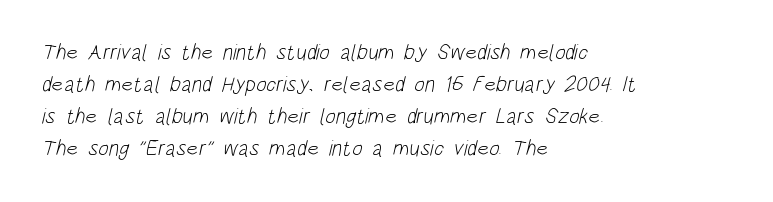
Q: Is the text bold? A: No.
Q: Is the text underlined? A: No.
Q: How is the paragraph aligned? A: Left-aligned.
Q: Is the spacing between letters normal or unusually wide? A: Normal.
Q: Is the spacing between lines tight, normal or loose? A: Normal.
